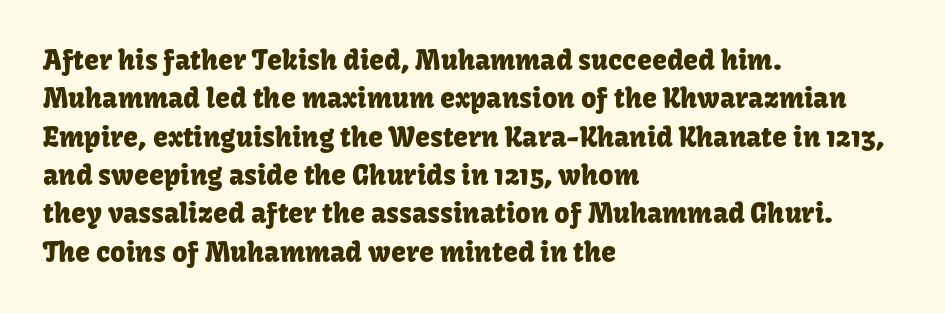
The image shows 27 px text type, upright; set left-aligned, normal line spacing (1.42x), normal letter spacing, not underlined.
